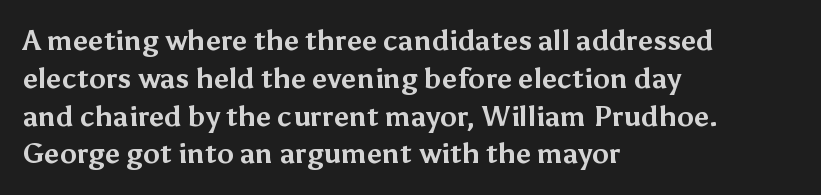
{"serif": "no", "italic": "no", "bold": "yes", "weight": "bold", "width": "normal", "stroke_contrast": "medium", "x_height": "medium", "monospaced": "no", "underline": "no", "align": "left", "line_spacing": "normal", "line_spacing_ratio": 1.35, "letter_spacing": "normal", "letter_spacing_em": 0.0, "glyph_px": 28}
